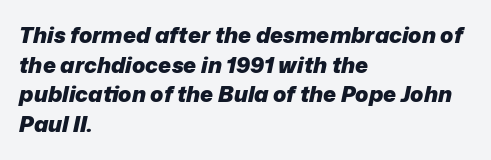
Is the type slanted? Yes — the strokes lean at a clear angle. The paragraph has a hard left edge and a soft right edge. Bare-footed words on every line. There is no visible air inserted between adjacent glyphs. Rows of type keep a routine distance in the vertical direction.
